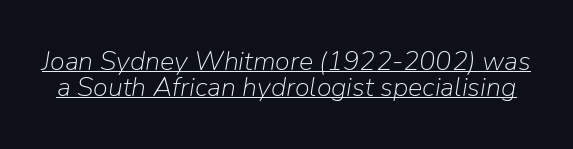
The image shows 27 px text type, italic (leaning right); set tight line spacing (0.97x), normal letter spacing, underlined.
